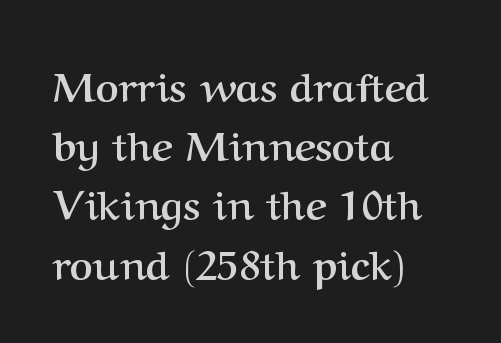
Q: Is the text bold? A: Yes.
Q: Is the text italic (slanted)? A: No, it is upright.
Q: Is the typeface a serif or a sans-serif typeface? A: Serif.
Q: Is the text underlined? A: No.
Q: How is the paragraph aligned? A: Left-aligned.
Q: Is the spacing between letters normal or unusually wide? A: Normal.
Q: Is the spacing between lines tight, normal or loose? A: Normal.
Q: Width (condensed, normal, or wide)? A: Normal.
Q: Stroke contrast? A: Medium.
Q: x-height? A: Medium.
Q: Monospaced? A: No.
